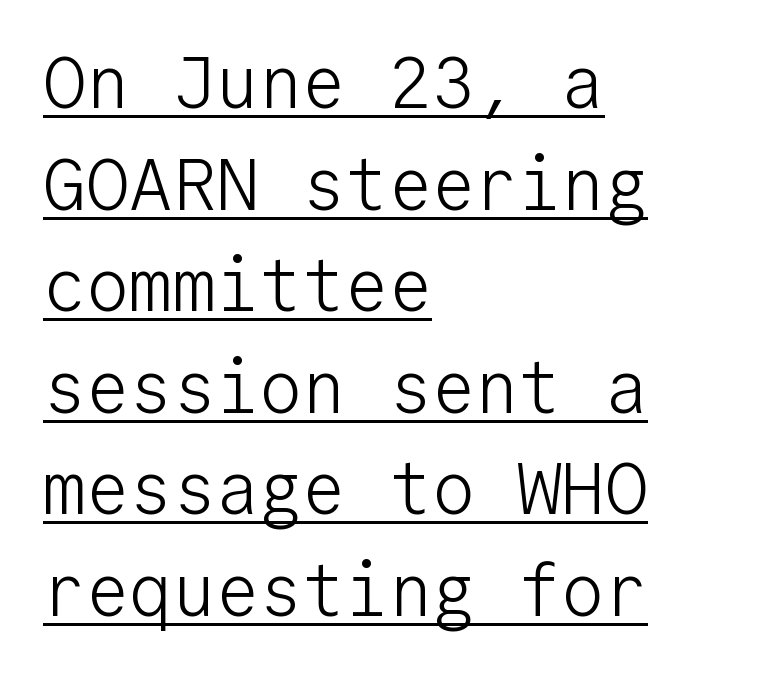
Italic? Not at all — the glyphs are vertical. Tracking here is standard; glyphs follow each other at the usual distance. Looks like someone drew a line under every word here. Compared with a typical body face, this is equally light or lighter still. The font family rendered here belongs to the sans-serif group. Compared with typical paragraphs, the rows here are spaced about the same.
